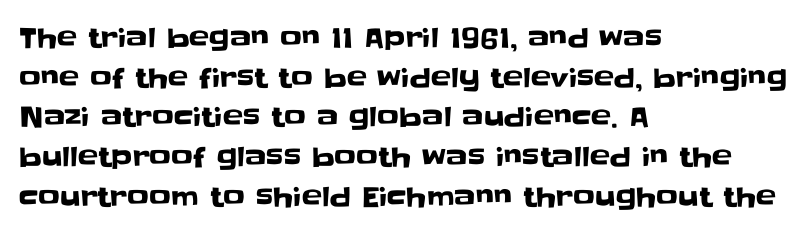
{"italic": "no", "underline": "no", "align": "left", "line_spacing": "normal", "line_spacing_ratio": 1.47, "letter_spacing": "normal", "letter_spacing_em": 0.0, "glyph_px": 27}
